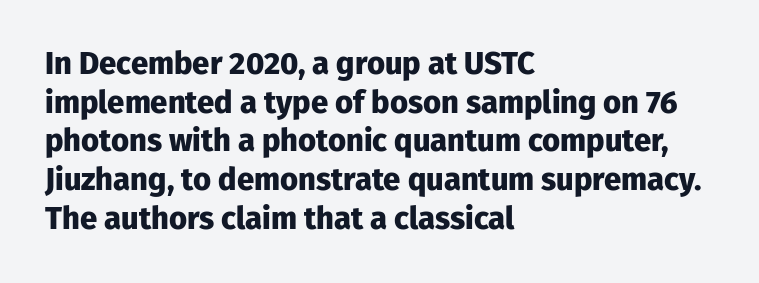
Q: Is the text bold? A: Yes.
Q: Is the text italic (slanted)? A: No, it is upright.
Q: Is the typeface a serif or a sans-serif typeface? A: Sans-serif.
Q: Is the text underlined? A: No.
Q: How is the paragraph aligned? A: Left-aligned.
Q: Is the spacing between letters normal or unusually wide? A: Normal.
Q: Is the spacing between lines tight, normal or loose? A: Normal.
Q: Width (condensed, normal, or wide)? A: Normal.
Q: Stroke contrast? A: Low.
Q: x-height? A: Medium.
Q: Monospaced? A: No.
